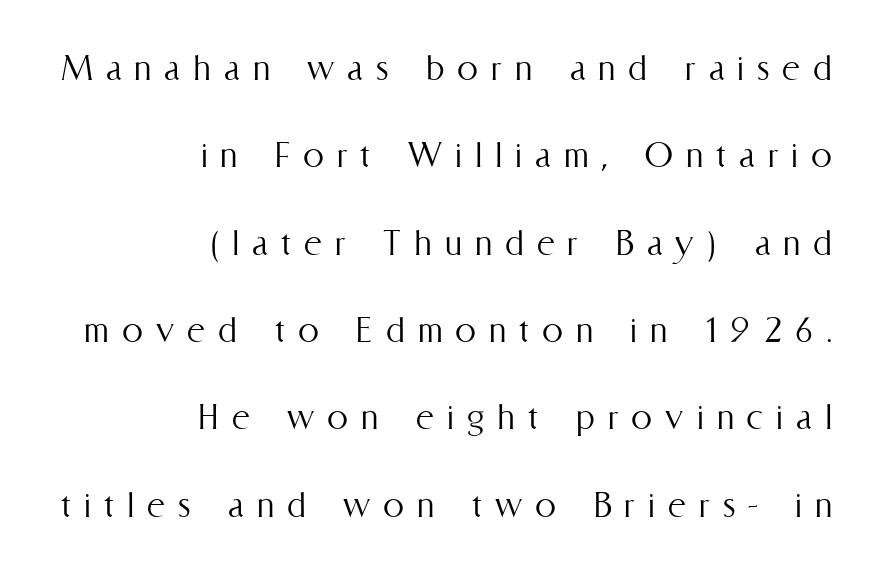
Q: Is the text bold? A: No.
Q: Is the text italic (slanted)? A: No, it is upright.
Q: Is the text underlined? A: No.
Q: How is the paragraph aligned? A: Right-aligned.
Q: Is the spacing between letters normal or unusually wide? A: Unusually wide.
Q: Is the spacing between lines tight, normal or loose? A: Loose.
Q: Width (condensed, normal, or wide)? A: Condensed.
Q: Stroke contrast? A: Medium.
Q: x-height? A: Medium.
Q: Monospaced? A: No.
